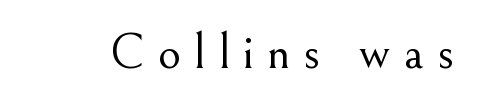
{"serif": "yes", "italic": "no", "bold": "no", "weight": "light", "width": "normal", "stroke_contrast": "medium", "x_height": "small", "monospaced": "no", "underline": "no", "letter_spacing": "wide", "letter_spacing_em": 0.26, "glyph_px": 50}
